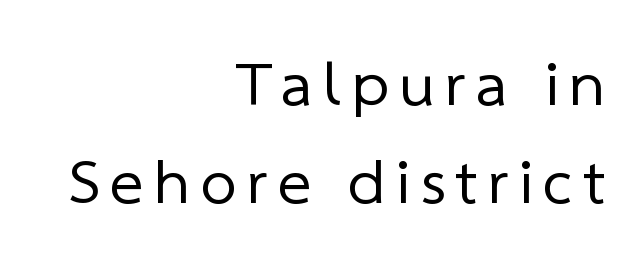
The image shows 64 px regular-weight sans-serif type; set right-aligned, normal line spacing (1.53x), not underlined; low stroke contrast and a medium x-height.
